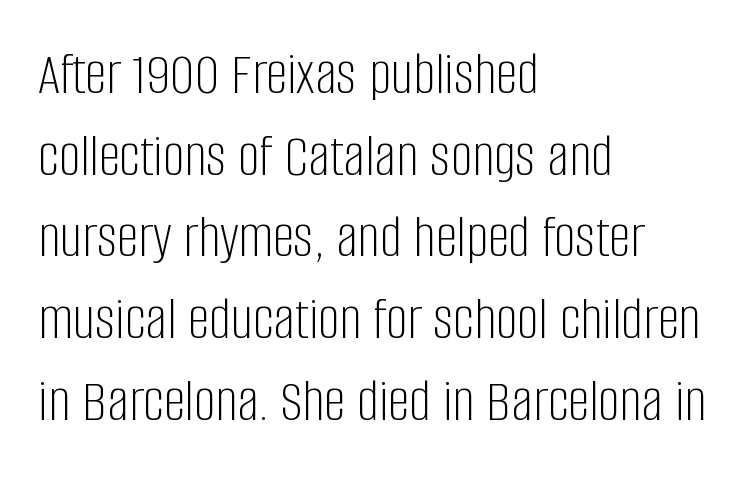
Q: Is the text bold? A: No.
Q: Is the text italic (slanted)? A: No, it is upright.
Q: Is the typeface a serif or a sans-serif typeface? A: Sans-serif.
Q: Is the text underlined? A: No.
Q: How is the paragraph aligned? A: Left-aligned.
Q: Is the spacing between letters normal or unusually wide? A: Normal.
Q: Is the spacing between lines tight, normal or loose? A: Normal.
Q: Width (condensed, normal, or wide)? A: Condensed.
Q: Stroke contrast? A: Low.
Q: x-height? A: Large.
Q: Monospaced? A: No.
